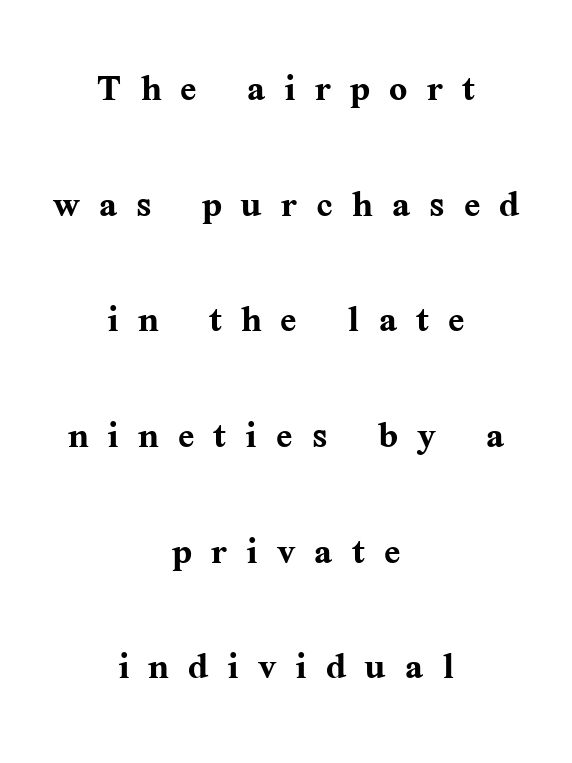
The image shows 48 px semibold serif type, upright; set centered, loose line spacing (2.41x), unusually wide letter spacing (+0.4 em), not underlined; medium stroke contrast and a medium x-height.
